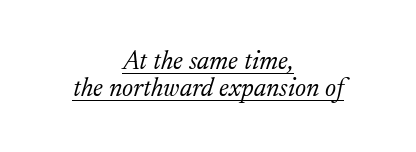
Observe the lean: these are italic letterforms. The font sits on the lighter half of the weight spectrum, regular included. The vertical gap from one line to the next is small. Honestly, the letter spacing is just normal — you wouldn't notice it. These lines stack symmetrically, like a column narrowing and widening about its center. You can see a thin bar hugging the bottom of the glyphs.
